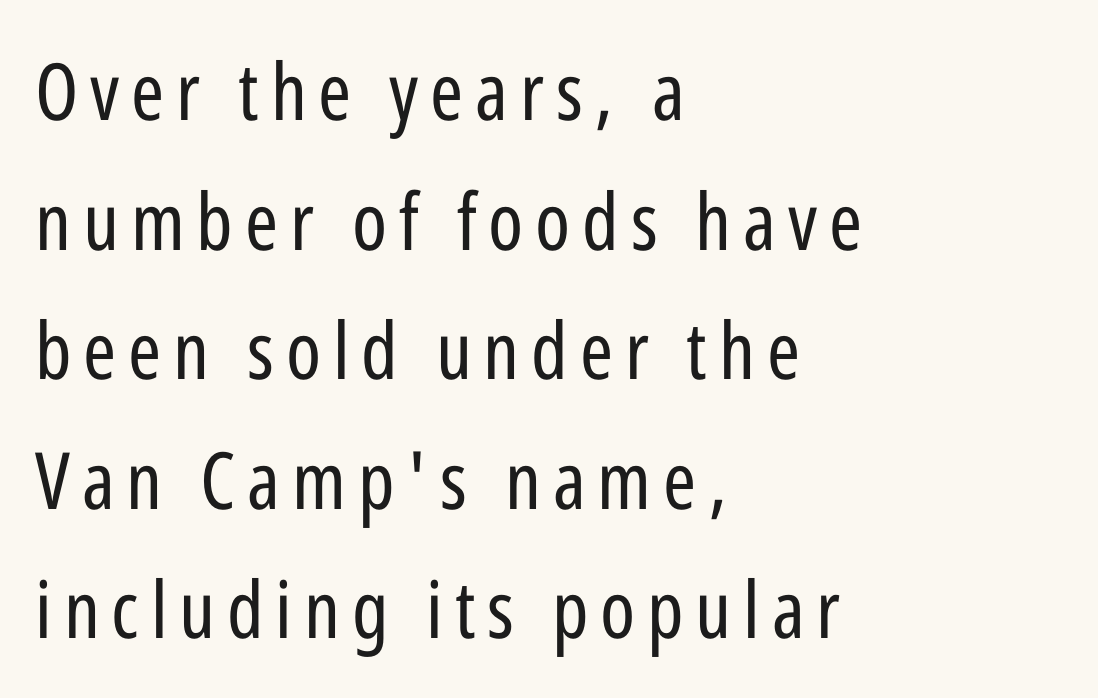
Q: Is the text bold? A: No.
Q: Is the text italic (slanted)? A: No, it is upright.
Q: Is the typeface a serif or a sans-serif typeface? A: Sans-serif.
Q: Is the text underlined? A: No.
Q: How is the paragraph aligned? A: Left-aligned.
Q: Is the spacing between lines tight, normal or loose? A: Normal.
Q: Width (condensed, normal, or wide)? A: Condensed.
Q: Stroke contrast? A: Low.
Q: x-height? A: Medium.
Q: Monospaced? A: No.
